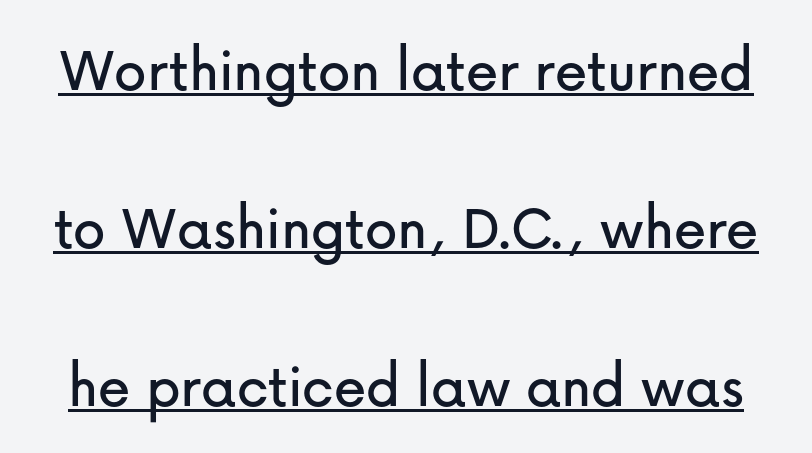
{"serif": "no", "italic": "no", "width": "normal", "stroke_contrast": "low", "x_height": "medium", "monospaced": "no", "underline": "yes", "line_spacing": "loose", "line_spacing_ratio": 2.43, "letter_spacing": "normal", "letter_spacing_em": 0.0, "glyph_px": 65}
